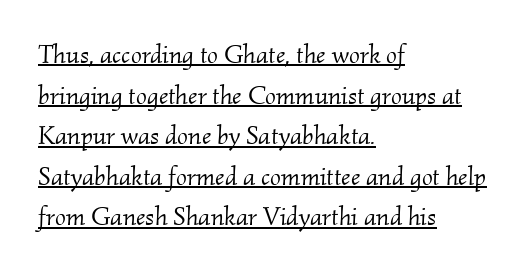
The image shows 26 px text type, italic (leaning right); set left-aligned, normal line spacing (1.56x), normal letter spacing, underlined.
